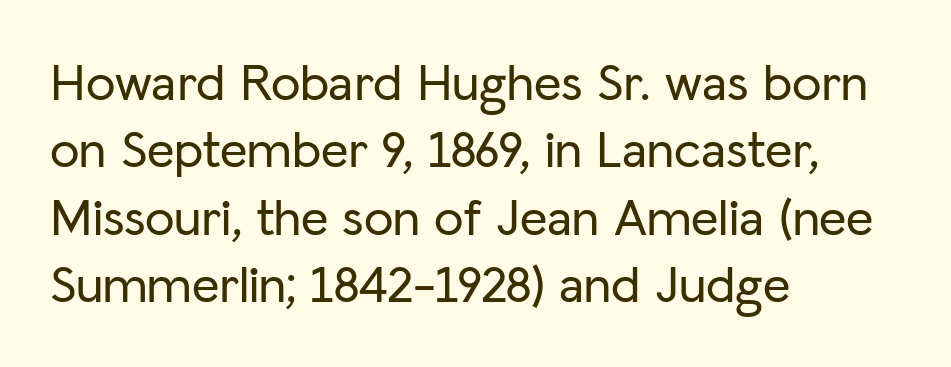
{"serif": "no", "italic": "no", "width": "normal", "stroke_contrast": "low", "x_height": "medium", "monospaced": "no", "underline": "no", "align": "left", "line_spacing": "normal", "line_spacing_ratio": 1.27, "letter_spacing": "normal", "letter_spacing_em": 0.0, "glyph_px": 53}
